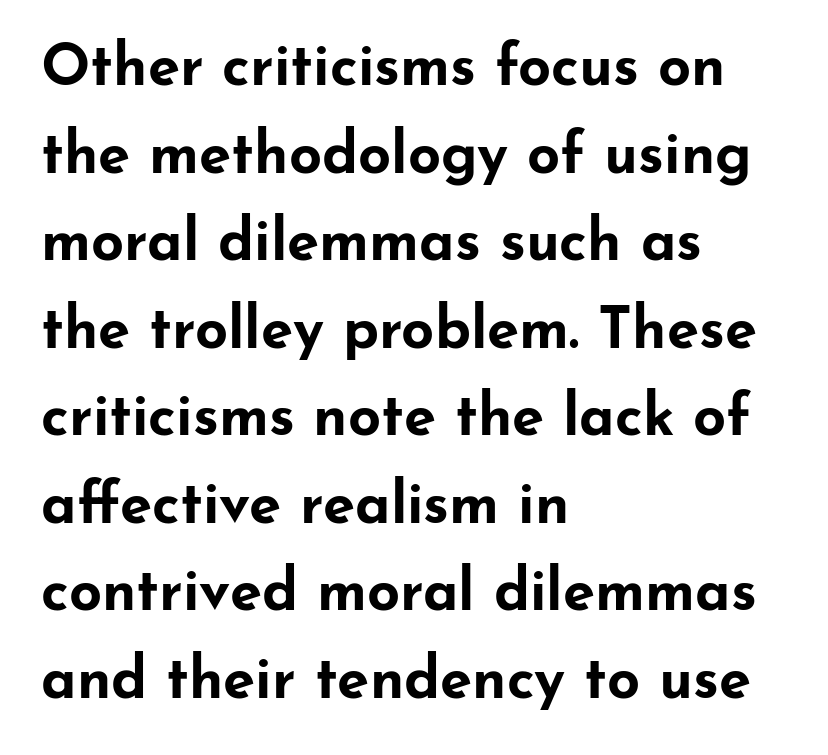
Does the copy run flush right? No — it runs flush left. The letters carry no serifs — their stems end cleanly without finishing strokes. Does the lettering tilt? It doesn't — this is upright. Line spacing here is normal.
